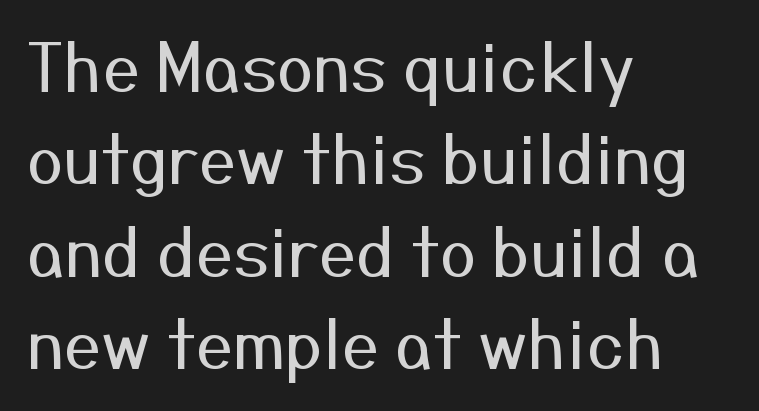
Do the characters align in a grid? No, the font is proportional. Typeset ragged right — the left edge is the straight one. The rendering uses a moderate line-height, typical for paragraphs. The font's upright variant was chosen for this text. The space beneath each line is pristine and unruled.
